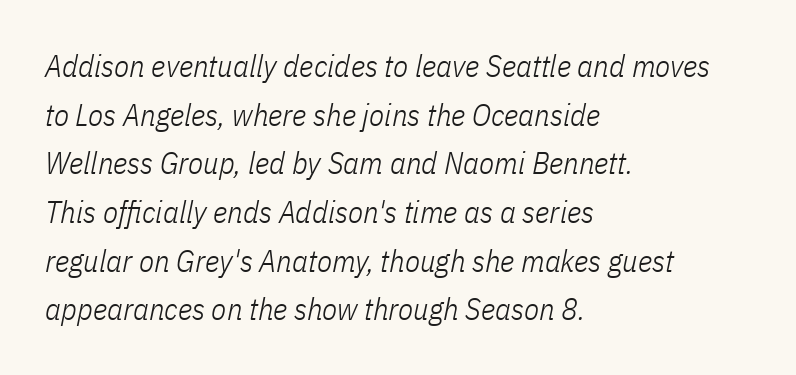
{"italic": "yes", "lean": "right", "slant_degrees": 11, "bold": "no", "weight": "light", "width": "condensed", "stroke_contrast": "low", "x_height": "medium", "monospaced": "no", "underline": "no", "align": "left", "line_spacing": "normal", "line_spacing_ratio": 1.57, "letter_spacing": "normal", "letter_spacing_em": 0.0, "glyph_px": 31}
